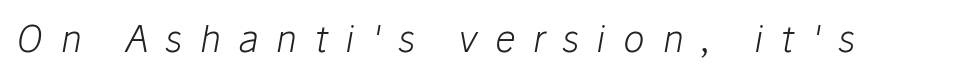
Q: Is the text bold? A: No.
Q: Is the text italic (slanted)? A: Yes, it leans right by about 10 degrees.
Q: Is the text underlined? A: No.
Q: Is the spacing between letters normal or unusually wide? A: Unusually wide.
Q: Width (condensed, normal, or wide)? A: Normal.
Q: Stroke contrast? A: Low.
Q: x-height? A: Medium.
Q: Monospaced? A: No.
